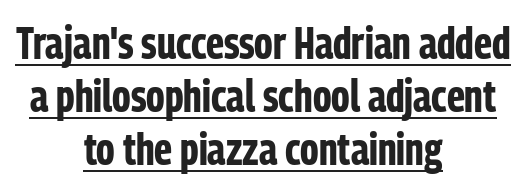
The image shows 44 px bold, condensed sans-serif type, upright; set centered, line spacing 1.21x, normal letter spacing, underlined; low stroke contrast and a medium x-height.
